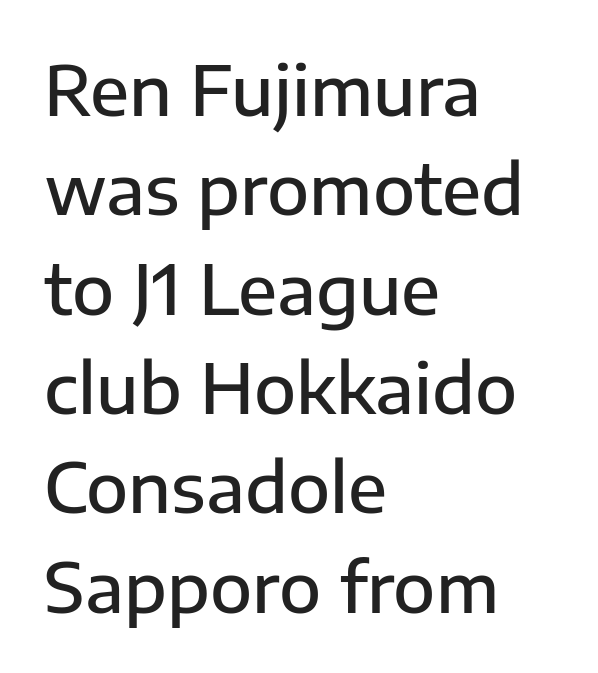
Q: Is the text bold? A: Semi-bold.
Q: Is the text italic (slanted)? A: No, it is upright.
Q: Is the typeface a serif or a sans-serif typeface? A: Sans-serif.
Q: Is the text underlined? A: No.
Q: How is the paragraph aligned? A: Left-aligned.
Q: Is the spacing between letters normal or unusually wide? A: Normal.
Q: Is the spacing between lines tight, normal or loose? A: Normal.
Q: Width (condensed, normal, or wide)? A: Normal.
Q: Stroke contrast? A: Low.
Q: x-height? A: Medium.
Q: Monospaced? A: No.
